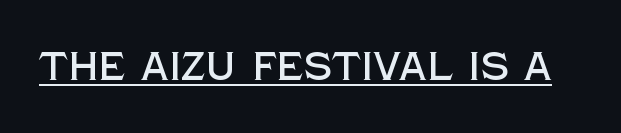
The image shows 39 px sans-serif type, upright; set normal letter spacing, underlined; a large x-height.
